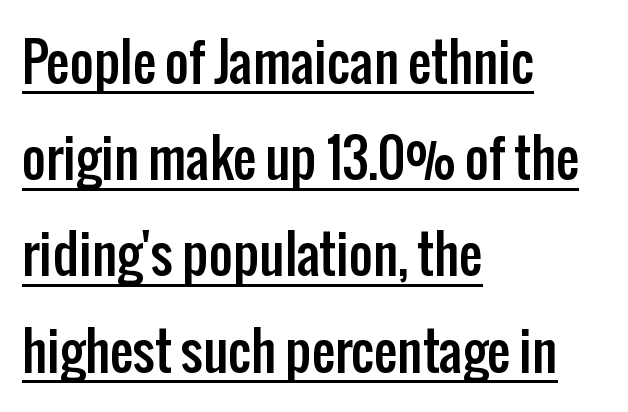
Q: Is the text italic (slanted)? A: No, it is upright.
Q: Is the typeface a serif or a sans-serif typeface? A: Sans-serif.
Q: Is the text underlined? A: Yes.
Q: How is the paragraph aligned? A: Left-aligned.
Q: Is the spacing between letters normal or unusually wide? A: Normal.
Q: Width (condensed, normal, or wide)? A: Condensed.
Q: Stroke contrast? A: Low.
Q: x-height? A: Medium.
Q: Monospaced? A: No.
